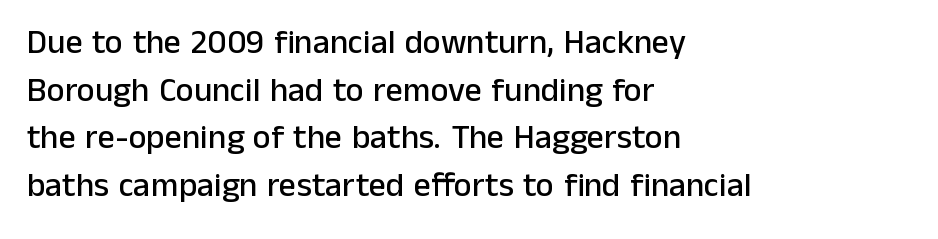
The image shows 34 px sans-serif type, upright; set left-aligned, normal line spacing (1.4x), normal letter spacing, not underlined; low stroke contrast and a medium x-height.
